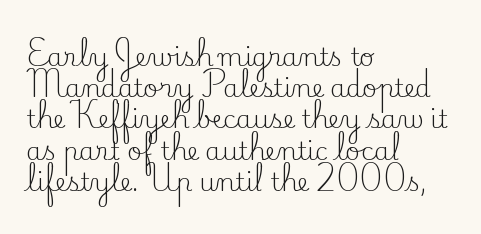
{"italic": "no", "bold": "no", "underline": "no", "align": "left", "line_spacing": "normal", "line_spacing_ratio": 1.25, "letter_spacing": "normal", "letter_spacing_em": 0.0, "glyph_px": 25}
